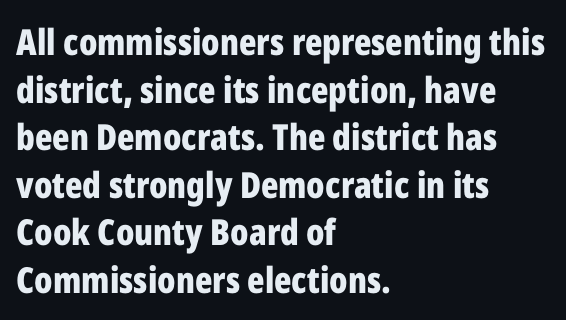
{"serif": "no", "italic": "no", "bold": "yes", "weight": "bold", "width": "condensed", "stroke_contrast": "low", "x_height": "medium", "monospaced": "no", "underline": "no", "align": "left", "line_spacing": "normal", "line_spacing_ratio": 1.32, "letter_spacing": "normal", "letter_spacing_em": 0.0, "glyph_px": 36}
